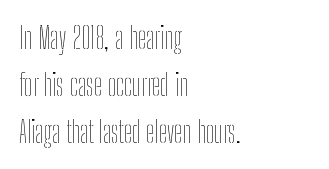
The image shows 30 px thin, condensed type, upright; set left-aligned, normal line spacing (1.56x), normal letter spacing, not underlined; low stroke contrast and a medium x-height.
